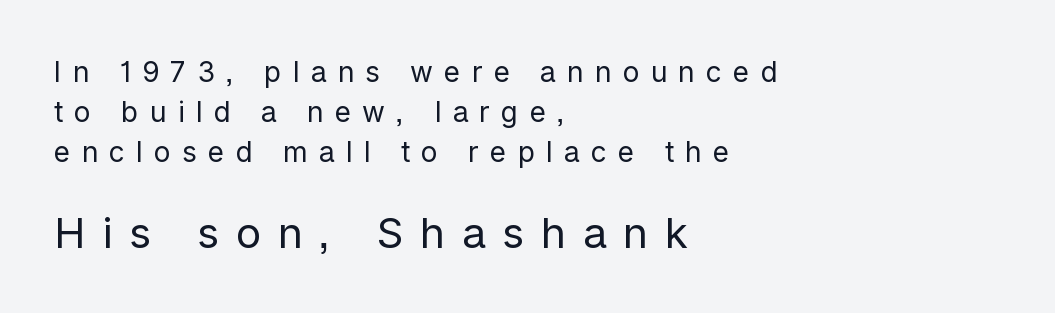
{"serif": "no", "italic": "no", "bold": "no", "weight": "regular", "width": "normal", "stroke_contrast": "low", "x_height": "medium", "monospaced": "no", "underline": "no", "align": "left", "line_spacing": "normal", "line_spacing_ratio": 1.42, "letter_spacing": "wide", "letter_spacing_em": 0.4, "larger_block": "second", "size_ratio": 1.5, "glyph_px": 42}
